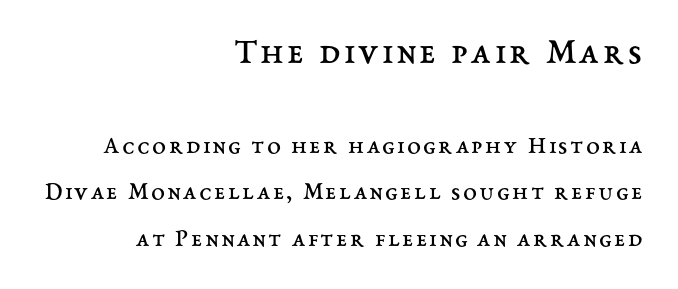
Q: Is the text bold? A: No.
Q: Is the text italic (slanted)? A: No, it is upright.
Q: Is the text underlined? A: No.
Q: How is the paragraph aligned? A: Right-aligned.
Q: Which block of text is set in a larger size, the first (top) or the second (bottom)? A: The first (top) one.
Q: Width (condensed, normal, or wide)? A: Normal.
Q: Stroke contrast? A: Medium.
Q: x-height? A: Medium.
Q: Monospaced? A: No.
